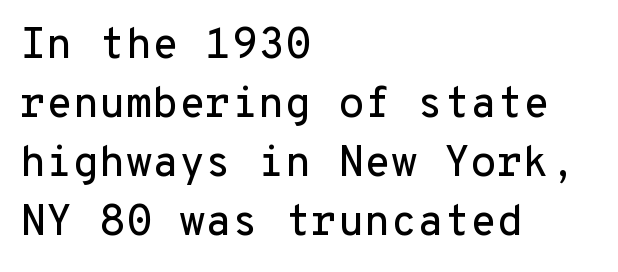
Q: Is the text italic (slanted)? A: No, it is upright.
Q: Is the typeface a serif or a sans-serif typeface? A: Sans-serif.
Q: Is the text underlined? A: No.
Q: How is the paragraph aligned? A: Left-aligned.
Q: Is the spacing between letters normal or unusually wide? A: Normal.
Q: Is the spacing between lines tight, normal or loose? A: Normal.
Q: Width (condensed, normal, or wide)? A: Normal.
Q: Stroke contrast? A: Low.
Q: x-height? A: Medium.
Q: Monospaced? A: Yes.
